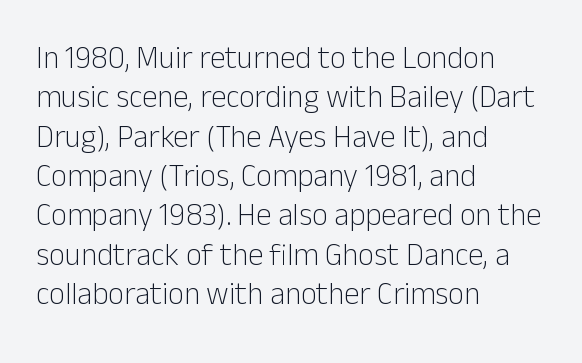
The image shows 31 px light sans-serif type, upright; set left-aligned, normal line spacing (1.27x), normal letter spacing, not underlined; low stroke contrast and a medium x-height.
